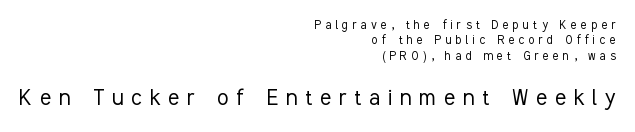
{"italic": "no", "bold": "no", "underline": "no", "align": "right", "line_spacing": "tight", "line_spacing_ratio": 1.1, "letter_spacing": "wide", "letter_spacing_em": 0.3, "larger_block": "second", "size_ratio": 1.86, "glyph_px": 26}
